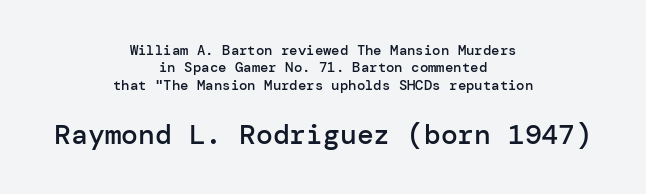
{"serif": "no", "italic": "no", "bold": "semi", "weight": "semibold", "width": "normal", "stroke_contrast": "low", "x_height": "medium", "underline": "no", "align": "center", "line_spacing": "normal", "line_spacing_ratio": 1.25, "letter_spacing": "normal", "letter_spacing_em": 0.0, "larger_block": "second", "size_ratio": 2.0, "glyph_px": 28}
